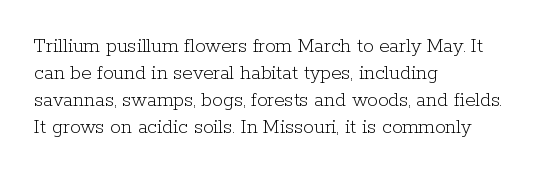
The passage shown is not underscored anywhere. Summary of vertical rhythm: regular, with standard interline spacing. The rag falls on the right side of this text block. Notice how the stems are strictly vertical — no italics here. Vertical stems look standard width or narrower in stroke.
